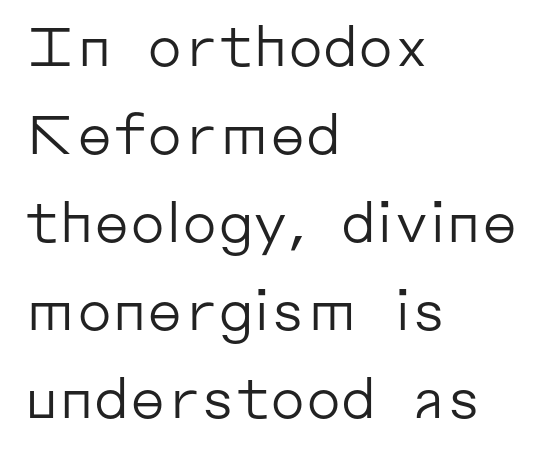
Q: Is the text bold? A: No.
Q: Is the text italic (slanted)? A: No, it is upright.
Q: Is the typeface a serif or a sans-serif typeface? A: Sans-serif.
Q: Is the text underlined? A: No.
Q: How is the paragraph aligned? A: Left-aligned.
Q: Is the spacing between letters normal or unusually wide? A: Normal.
Q: Is the spacing between lines tight, normal or loose? A: Normal.
Q: Width (condensed, normal, or wide)? A: Normal.
Q: Stroke contrast? A: Low.
Q: x-height? A: Medium.
Q: Monospaced? A: No.
